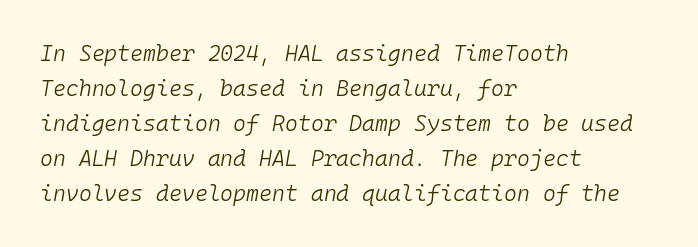
The image shows 22 px text type, italic (leaning right); set left-aligned, normal line spacing (1.59x), normal letter spacing, not underlined.
